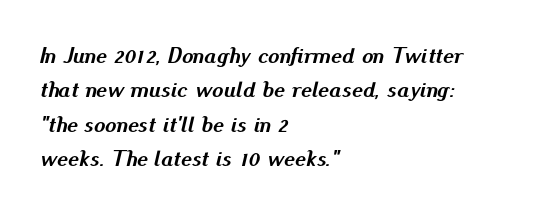
Q: Is the text bold? A: Yes.
Q: Is the text italic (slanted)? A: Yes, it leans right by about 13 degrees.
Q: Is the text underlined? A: No.
Q: How is the paragraph aligned? A: Left-aligned.
Q: Is the spacing between letters normal or unusually wide? A: Normal.
Q: Is the spacing between lines tight, normal or loose? A: Normal.
